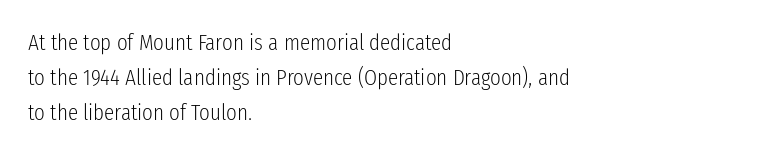
{"italic": "no", "bold": "no", "underline": "no", "align": "left", "line_spacing": "normal", "line_spacing_ratio": 1.52, "letter_spacing": "normal", "letter_spacing_em": 0.0, "glyph_px": 23}
